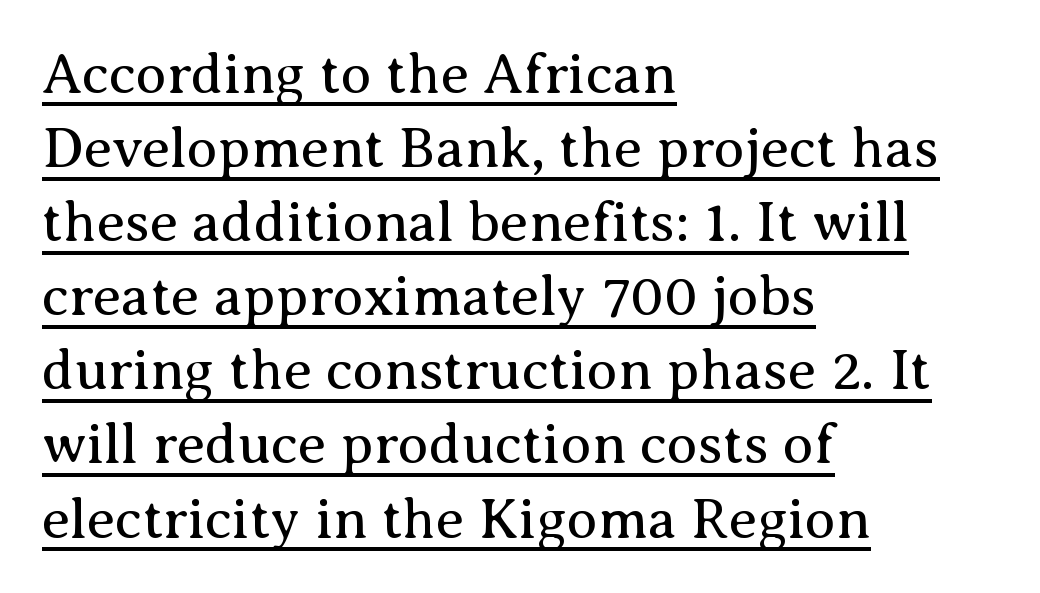
Q: Is the text bold? A: No.
Q: Is the text italic (slanted)? A: No, it is upright.
Q: Is the typeface a serif or a sans-serif typeface? A: Serif.
Q: Is the text underlined? A: Yes.
Q: How is the paragraph aligned? A: Left-aligned.
Q: Is the spacing between letters normal or unusually wide? A: Normal.
Q: Is the spacing between lines tight, normal or loose? A: Normal.
Q: Width (condensed, normal, or wide)? A: Normal.
Q: Stroke contrast? A: Medium.
Q: x-height? A: Medium.
Q: Monospaced? A: No.
